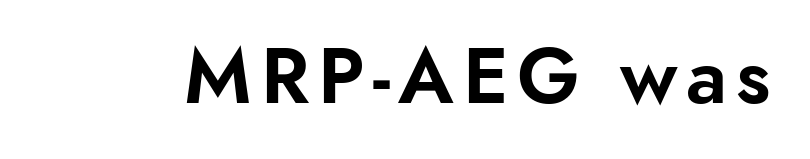
Q: Is the text italic (slanted)? A: No, it is upright.
Q: Is the typeface a serif or a sans-serif typeface? A: Sans-serif.
Q: Is the text underlined? A: No.
Q: Width (condensed, normal, or wide)? A: Normal.
Q: Stroke contrast? A: Low.
Q: x-height? A: Small.
Q: Monospaced? A: No.
